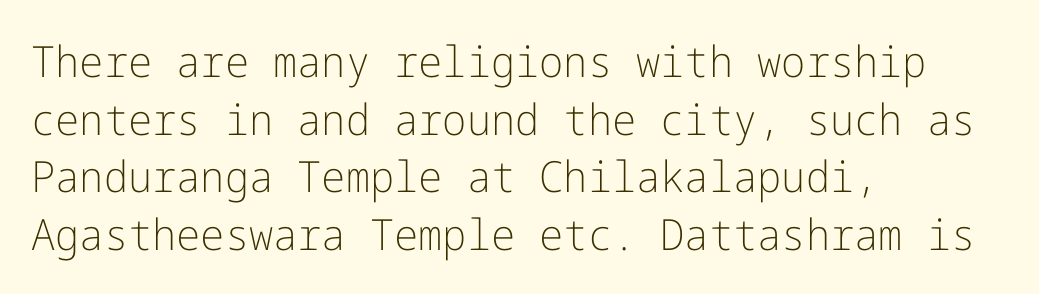
Q: Is the text bold? A: No.
Q: Is the text italic (slanted)? A: No, it is upright.
Q: Is the typeface a serif or a sans-serif typeface? A: Sans-serif.
Q: Is the text underlined? A: No.
Q: How is the paragraph aligned? A: Left-aligned.
Q: Is the spacing between letters normal or unusually wide? A: Normal.
Q: Is the spacing between lines tight, normal or loose? A: Normal.
Q: Width (condensed, normal, or wide)? A: Normal.
Q: Stroke contrast? A: Low.
Q: x-height? A: Medium.
